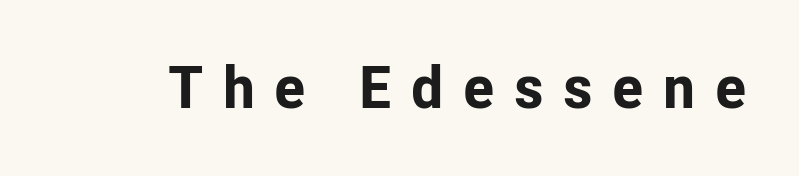
Q: Is the text bold? A: Yes.
Q: Is the text italic (slanted)? A: No, it is upright.
Q: Is the typeface a serif or a sans-serif typeface? A: Sans-serif.
Q: Is the text underlined? A: No.
Q: Is the spacing between letters normal or unusually wide? A: Unusually wide.
Q: Width (condensed, normal, or wide)? A: Normal.
Q: Stroke contrast? A: Low.
Q: x-height? A: Medium.
Q: Monospaced? A: No.
